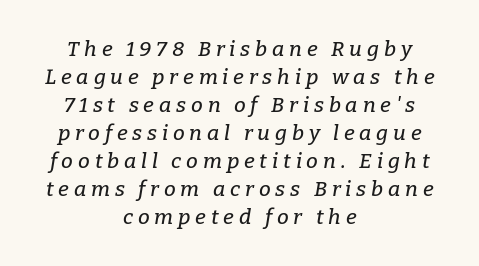
The image shows 21 px text type, italic (leaning right); set centered, normal line spacing (1.33x), unusually wide letter spacing (+0.23 em), not underlined.
